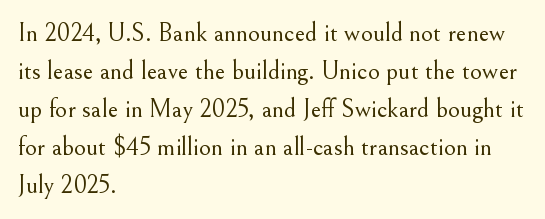
Visually the block forms a straight wall on the left and a jagged coastline on the right. Caption: standard tracking, unaltered. The type sits square on the baseline with zero lean. Weight: not bold — regular or lighter.
